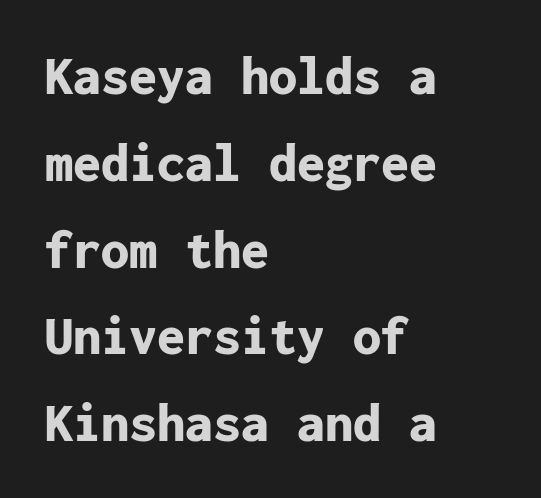
{"serif": "no", "italic": "no", "bold": "yes", "weight": "bold", "width": "normal", "stroke_contrast": "low", "x_height": "medium", "monospaced": "yes", "underline": "no", "align": "left", "line_spacing": "normal", "line_spacing_ratio": 1.55, "letter_spacing": "normal", "letter_spacing_em": 0.0, "glyph_px": 56}
